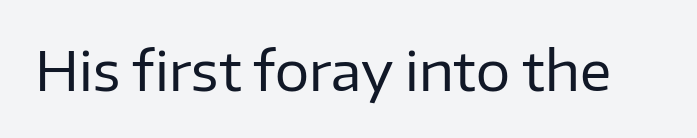
{"serif": "no", "italic": "no", "bold": "no", "weight": "regular", "width": "normal", "stroke_contrast": "low", "x_height": "medium", "monospaced": "no", "underline": "no", "letter_spacing": "normal", "letter_spacing_em": 0.0, "glyph_px": 54}
